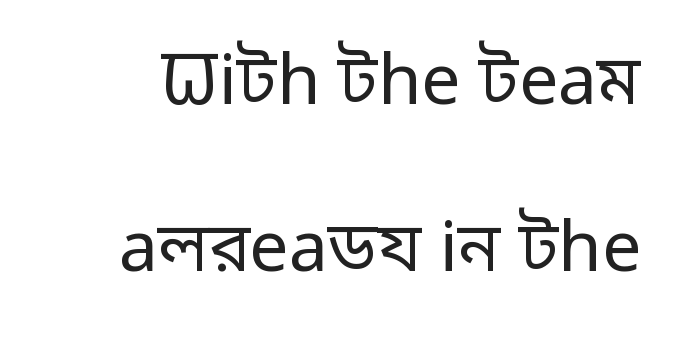
{"serif": "no", "italic": "no", "bold": "no", "weight": "regular", "width": "normal", "stroke_contrast": "low", "x_height": "medium", "monospaced": "no", "underline": "no", "line_spacing": "loose", "line_spacing_ratio": 2.38, "letter_spacing": "normal", "letter_spacing_em": 0.0, "glyph_px": 70}
